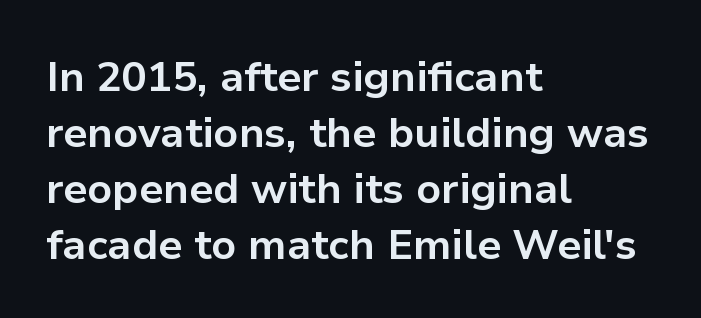
The gaps between neighbouring characters are ordinary and unremarkable. Short and long lines alike share a common starting point at left. Letterform terminals end flat and unadorned throughout the passage. Decoration check: the copy has no underline. Upright lettering throughout.
